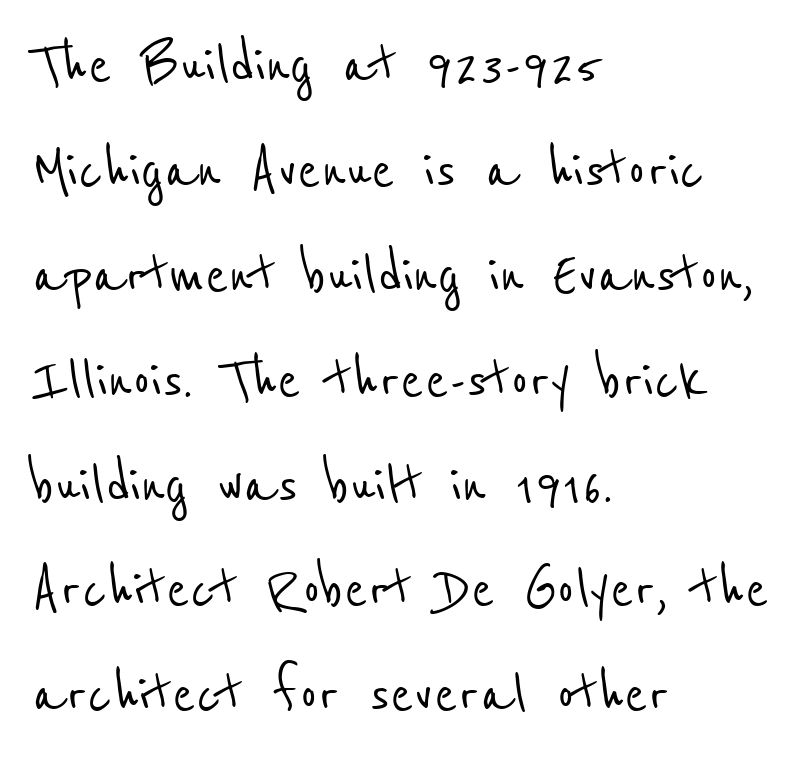
The image shows 69 px condensed sans-serif type; set left-aligned, normal line spacing (1.52x), normal letter spacing, not underlined; low stroke contrast and a medium x-height.
